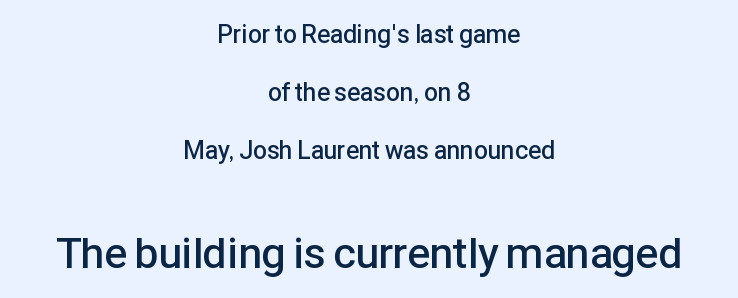
{"serif": "no", "italic": "no", "bold": "semi", "weight": "semibold", "width": "normal", "stroke_contrast": "low", "x_height": "medium", "monospaced": "no", "underline": "no", "align": "center", "line_spacing": "loose", "line_spacing_ratio": 2.32, "letter_spacing": "normal", "letter_spacing_em": 0.0, "larger_block": "second", "size_ratio": 1.72, "glyph_px": 43}
